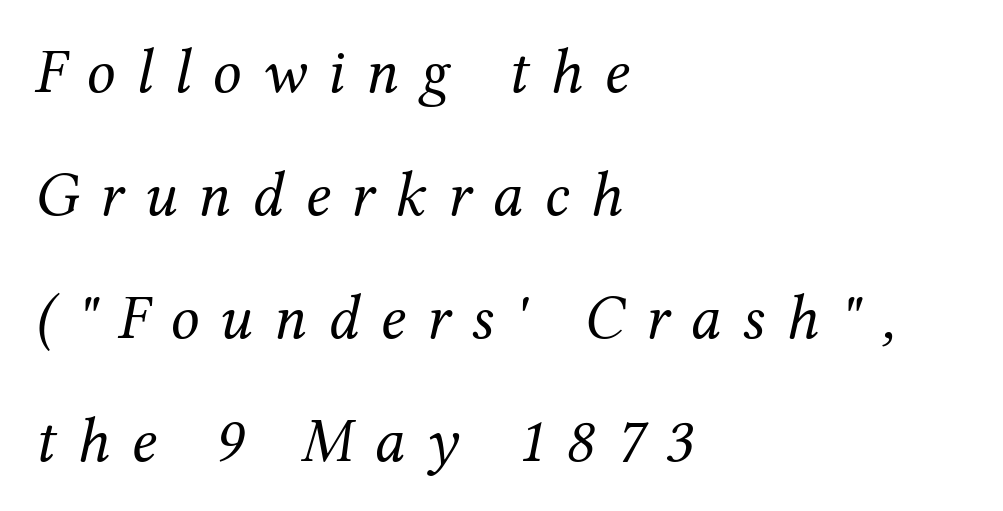
Q: Is the text bold? A: No.
Q: Is the text italic (slanted)? A: Yes, it leans right by about 12 degrees.
Q: Is the typeface a serif or a sans-serif typeface? A: Serif.
Q: Is the text underlined? A: No.
Q: How is the paragraph aligned? A: Left-aligned.
Q: Is the spacing between letters normal or unusually wide? A: Unusually wide.
Q: Is the spacing between lines tight, normal or loose? A: Loose.
Q: Width (condensed, normal, or wide)? A: Normal.
Q: Stroke contrast? A: Medium.
Q: x-height? A: Medium.
Q: Monospaced? A: No.
